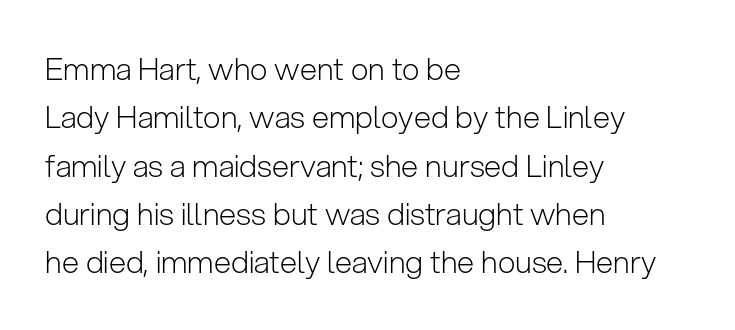
Q: Is the text bold? A: No.
Q: Is the text italic (slanted)? A: No, it is upright.
Q: Is the typeface a serif or a sans-serif typeface? A: Sans-serif.
Q: Is the text underlined? A: No.
Q: How is the paragraph aligned? A: Left-aligned.
Q: Is the spacing between letters normal or unusually wide? A: Normal.
Q: Is the spacing between lines tight, normal or loose? A: Normal.
Q: Width (condensed, normal, or wide)? A: Normal.
Q: Stroke contrast? A: Low.
Q: x-height? A: Medium.
Q: Monospaced? A: No.
